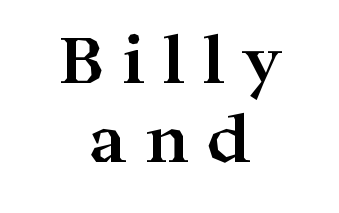
The image shows 63 px bold, wide serif type, upright; set centered, normal line spacing (1.25x), unusually wide letter spacing (+0.28 em), not underlined; high stroke contrast and a medium x-height.
